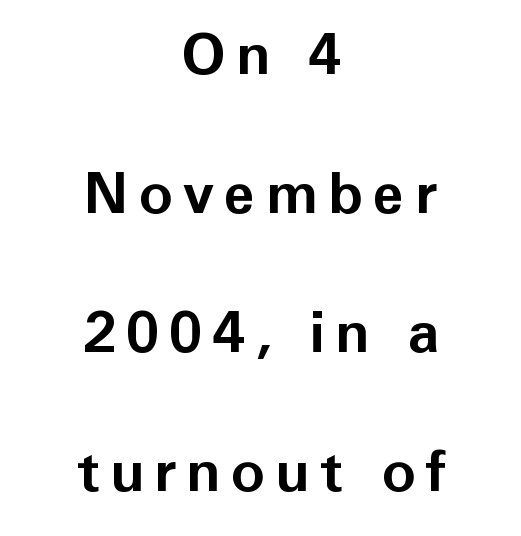
{"serif": "no", "italic": "no", "bold": "yes", "weight": "bold", "width": "normal", "stroke_contrast": "low", "x_height": "medium", "monospaced": "no", "underline": "no", "align": "center", "line_spacing": "loose", "line_spacing_ratio": 2.44, "glyph_px": 57}
